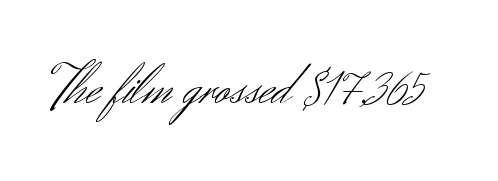
{"serif": "no", "bold": "no", "weight": "light", "width": "normal", "stroke_contrast": "medium", "x_height": "small", "monospaced": "no", "underline": "no", "letter_spacing": "normal", "letter_spacing_em": 0.0, "glyph_px": 58}
